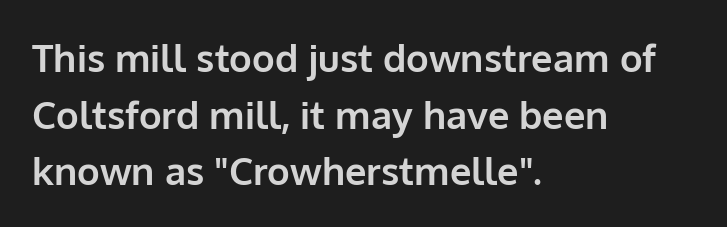
Q: Is the text bold? A: Yes.
Q: Is the text italic (slanted)? A: No, it is upright.
Q: Is the typeface a serif or a sans-serif typeface? A: Sans-serif.
Q: Is the text underlined? A: No.
Q: How is the paragraph aligned? A: Left-aligned.
Q: Is the spacing between letters normal or unusually wide? A: Normal.
Q: Is the spacing between lines tight, normal or loose? A: Normal.
Q: Width (condensed, normal, or wide)? A: Normal.
Q: Stroke contrast? A: Low.
Q: x-height? A: Medium.
Q: Monospaced? A: No.
